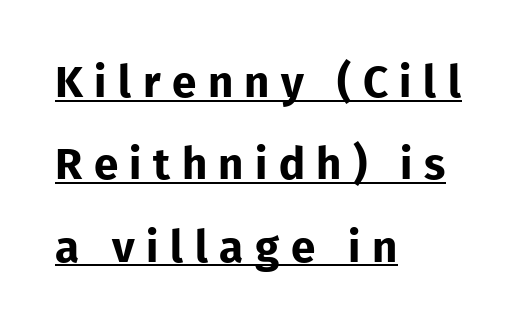
Strokes here are thick enough to call this a true bold. Notice how a bar underscores the lettering throughout. Caption: expanded tracking, letters set apart. Rendered with straight, roman letterforms. Horizontal alignment here is leftward, the default for most running prose. These lines are composed in type without serifs.
